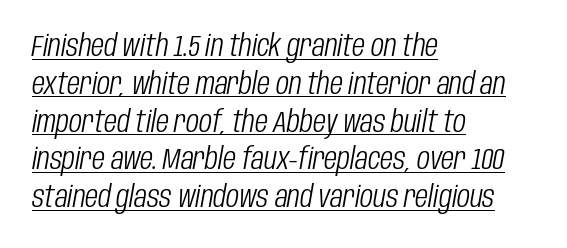
Weight: regular or lighter. What's the leading like? Ordinary, nothing unusual. Where is the straight margin? On the left. The face used here appears with an underline applied. Yep, that's italic — everything's leaning. Character widths vary here, with narrow letters taking less room than wide ones.
